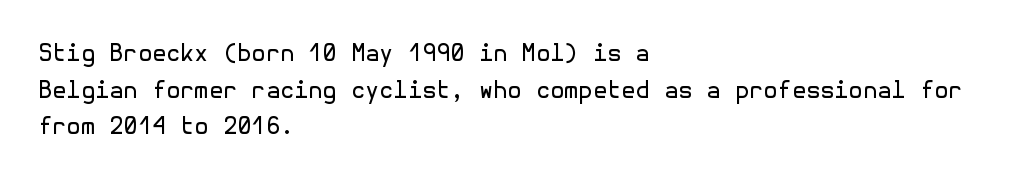
{"italic": "no", "bold": "no", "underline": "no", "align": "left", "line_spacing": "normal", "line_spacing_ratio": 1.59, "letter_spacing": "normal", "letter_spacing_em": 0.0, "glyph_px": 23}
